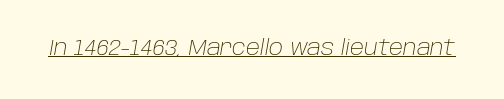
The image shows 21 px text type, italic (leaning right); set normal letter spacing, underlined.
